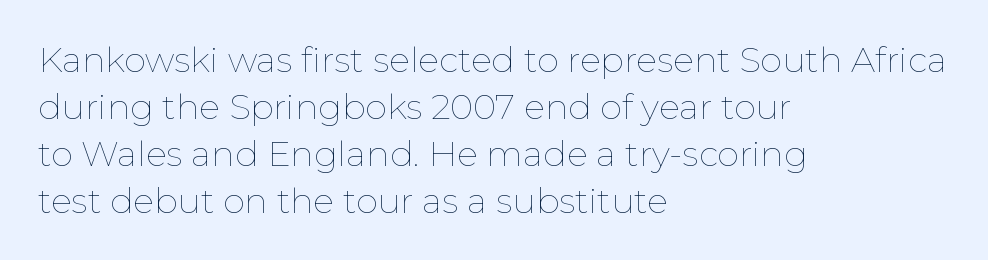
Q: Is the text bold? A: No.
Q: Is the text italic (slanted)? A: No, it is upright.
Q: Is the text underlined? A: No.
Q: How is the paragraph aligned? A: Left-aligned.
Q: Is the spacing between letters normal or unusually wide? A: Normal.
Q: Is the spacing between lines tight, normal or loose? A: Normal.
Q: Width (condensed, normal, or wide)? A: Normal.
Q: Stroke contrast? A: Low.
Q: x-height? A: Medium.
Q: Monospaced? A: No.
